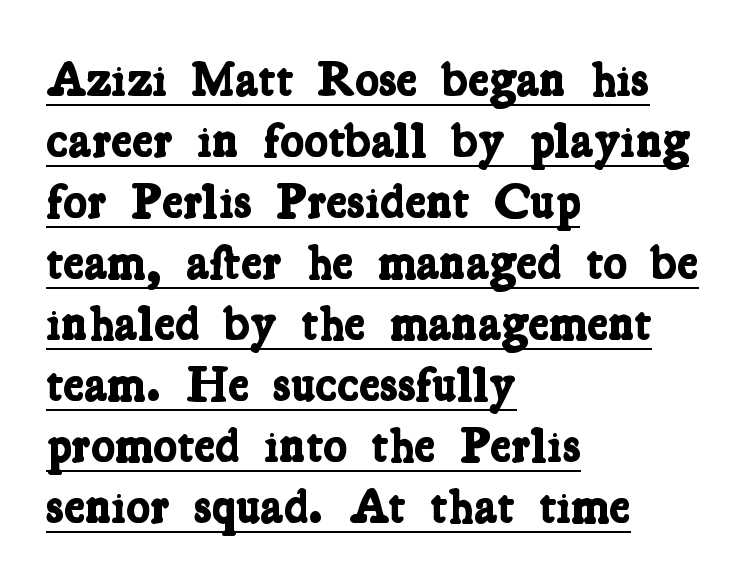
The image shows 50 px bold, condensed serif type; set left-aligned, line spacing 1.22x, normal letter spacing, underlined; low stroke contrast and a medium x-height.
